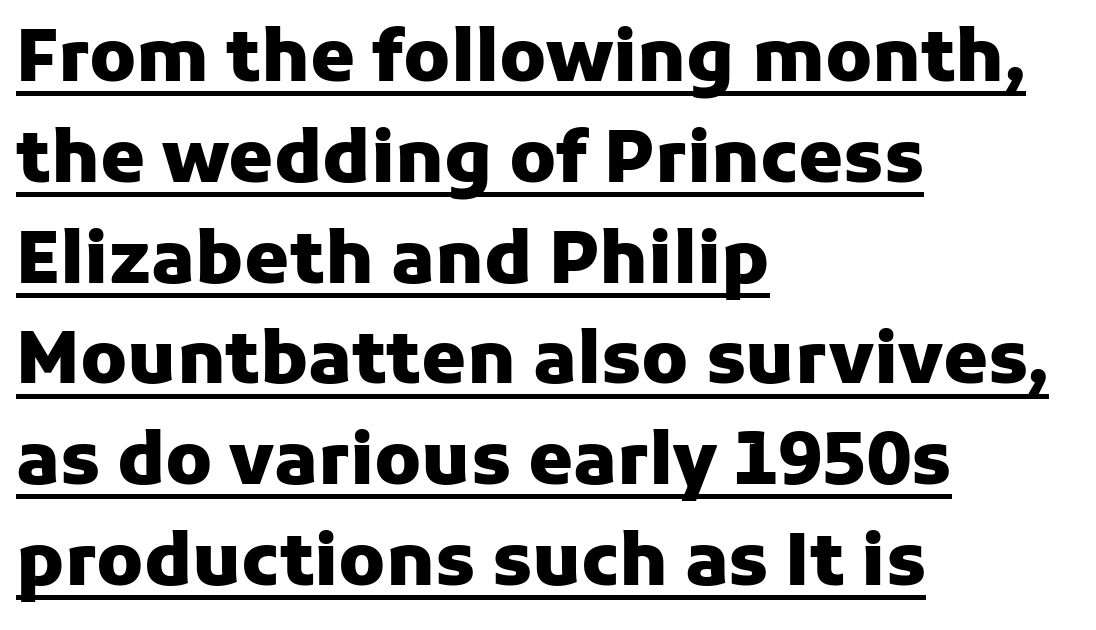
{"serif": "no", "italic": "no", "bold": "yes", "weight": "heavy", "width": "normal", "stroke_contrast": "low", "x_height": "medium", "monospaced": "no", "underline": "yes", "align": "left", "line_spacing": "normal", "line_spacing_ratio": 1.4, "letter_spacing": "normal", "letter_spacing_em": 0.0, "glyph_px": 72}
